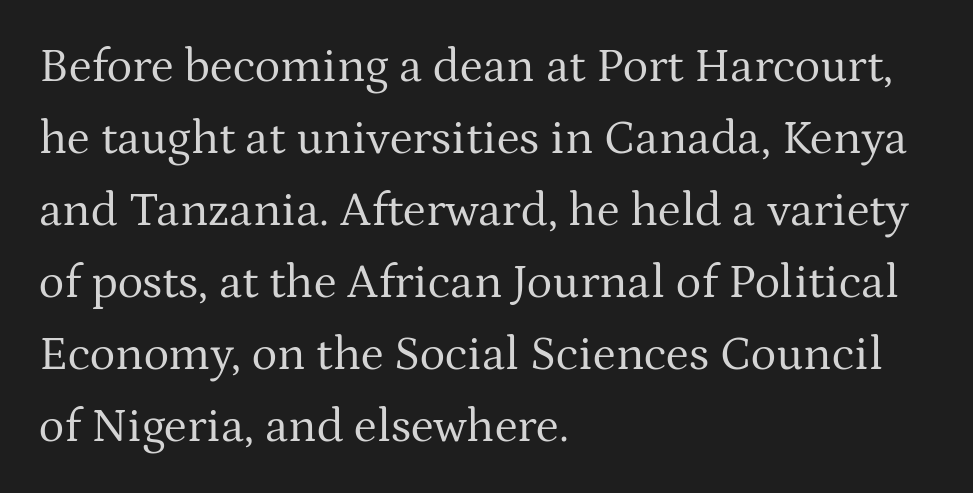
Q: Is the text bold? A: No.
Q: Is the text italic (slanted)? A: No, it is upright.
Q: Is the typeface a serif or a sans-serif typeface? A: Serif.
Q: Is the text underlined? A: No.
Q: How is the paragraph aligned? A: Left-aligned.
Q: Is the spacing between letters normal or unusually wide? A: Normal.
Q: Is the spacing between lines tight, normal or loose? A: Normal.
Q: Width (condensed, normal, or wide)? A: Normal.
Q: Stroke contrast? A: Medium.
Q: x-height? A: Medium.
Q: Monospaced? A: No.
